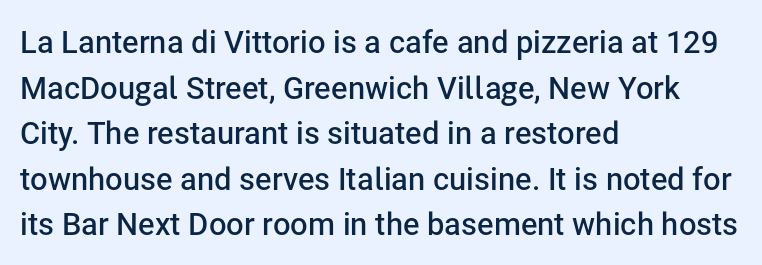
Q: Is the text bold? A: Semi-bold.
Q: Is the text italic (slanted)? A: No, it is upright.
Q: Is the typeface a serif or a sans-serif typeface? A: Sans-serif.
Q: Is the text underlined? A: No.
Q: How is the paragraph aligned? A: Left-aligned.
Q: Is the spacing between letters normal or unusually wide? A: Normal.
Q: Is the spacing between lines tight, normal or loose? A: Normal.
Q: Width (condensed, normal, or wide)? A: Normal.
Q: Stroke contrast? A: Low.
Q: x-height? A: Medium.
Q: Monospaced? A: No.
